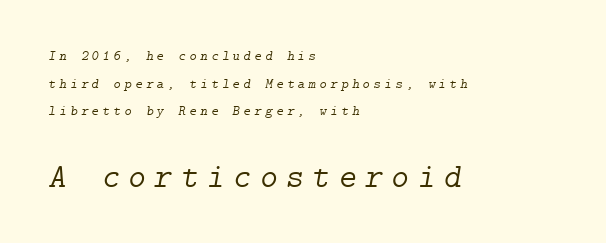
Stroke terminals: seriffed. Line beginnings align vertically; line endings do not. Unmarked baselines from the first word to the last. Loosely led — the rows are spread out.
